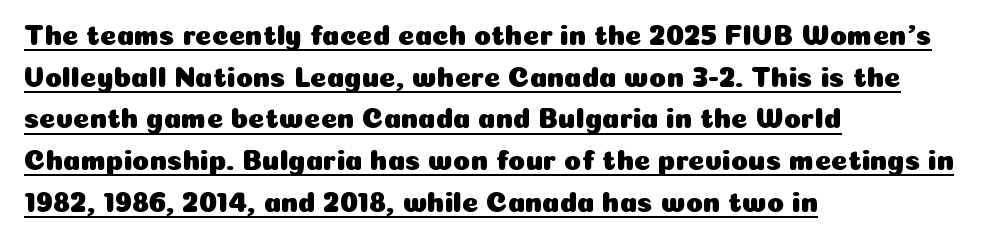
Reading down the column, the eye jumps a familiar distance to each next line. Examine the stroke ends and you'll find no serifs. If you drew a ruler down the left edge, every line would touch it. You could not count columns in this text — the font is proportionally spaced. The gaps between neighbouring characters are ordinary and unremarkable.
